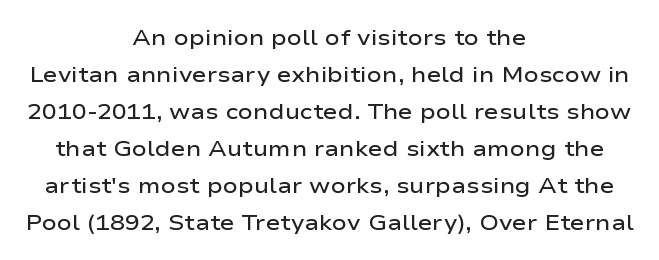
Descenders are the only things crossing below the line. A fair bit of extra ink — the face is semibold, not bold. Quick note: interline space is typical. Each line is balanced around a shared central axis.
